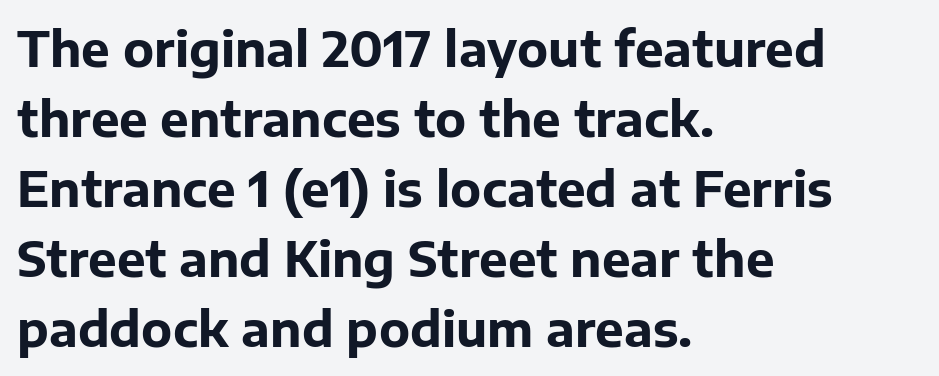
The image shows 48 px bold sans-serif type, upright; set left-aligned, normal line spacing (1.46x), normal letter spacing, not underlined; low stroke contrast and a medium x-height.
